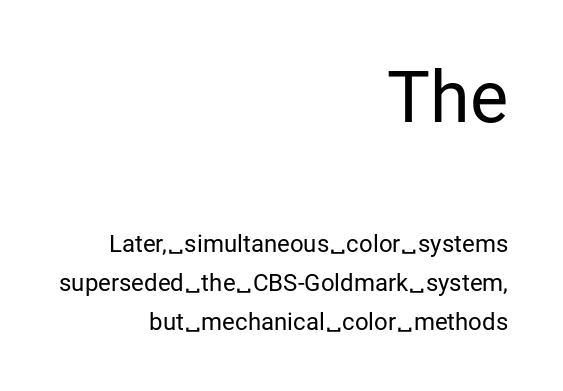
Q: Is the text bold? A: No.
Q: Is the text italic (slanted)? A: No, it is upright.
Q: Is the typeface a serif or a sans-serif typeface? A: Sans-serif.
Q: Is the text underlined? A: No.
Q: How is the paragraph aligned? A: Right-aligned.
Q: Is the spacing between letters normal or unusually wide? A: Normal.
Q: Is the spacing between lines tight, normal or loose? A: Normal.
Q: Which block of text is set in a larger size, the first (top) or the second (bottom)? A: The first (top) one.
Q: Width (condensed, normal, or wide)? A: Normal.
Q: Stroke contrast? A: Low.
Q: x-height? A: Medium.
Q: Monospaced? A: No.
